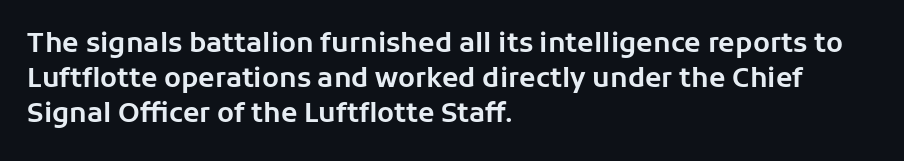
The image shows 27 px text type, upright; set left-aligned, normal line spacing (1.3x), normal letter spacing, not underlined.
